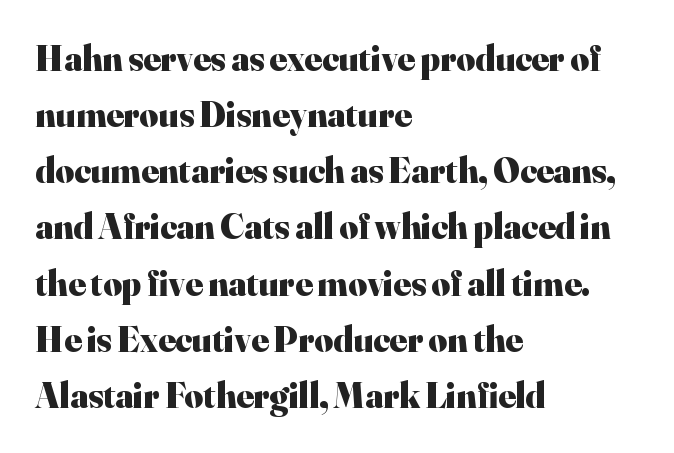
The passage shown is typed in a proportional face where columns would drift. Compared with an ordinary text face, these strokes are far heavier — a full bold. Regarding serifs, this sample has them. Nope, not italic — everything's standing straight. If you measured baseline to baseline, you'd find a middling distance. Only glyphs here, with clear space below each row.
